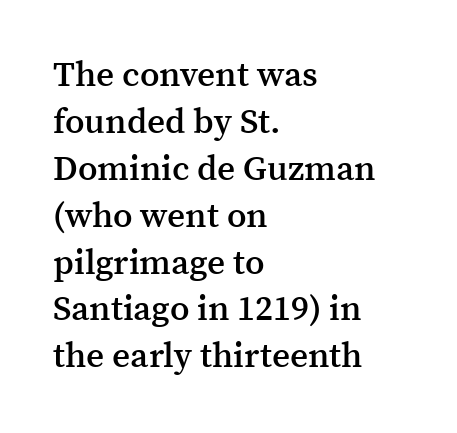
{"serif": "yes", "italic": "no", "bold": "semi", "weight": "semibold", "width": "normal", "stroke_contrast": "medium", "x_height": "medium", "monospaced": "no", "underline": "no", "align": "left", "line_spacing": "normal", "line_spacing_ratio": 1.34, "letter_spacing": "normal", "letter_spacing_em": 0.0, "glyph_px": 35}
